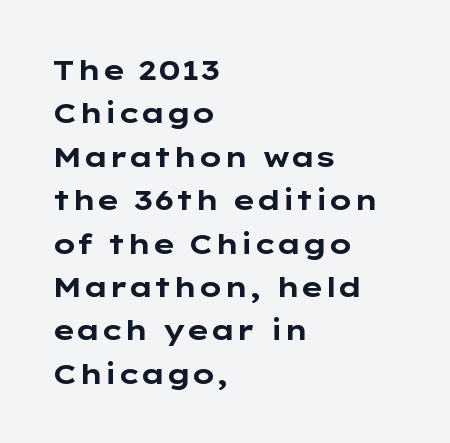
Q: Is the text bold? A: Yes.
Q: Is the text italic (slanted)? A: No, it is upright.
Q: Is the typeface a serif or a sans-serif typeface? A: Sans-serif.
Q: Is the text underlined? A: No.
Q: How is the paragraph aligned? A: Left-aligned.
Q: Is the spacing between letters normal or unusually wide? A: Normal.
Q: Is the spacing between lines tight, normal or loose? A: Normal.
Q: Width (condensed, normal, or wide)? A: Wide.
Q: Stroke contrast? A: Low.
Q: x-height? A: Medium.
Q: Monospaced? A: No.
